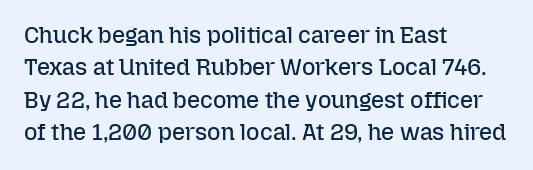
The image shows 23 px text type, upright; set left-aligned, normal line spacing (1.41x), normal letter spacing, not underlined.
